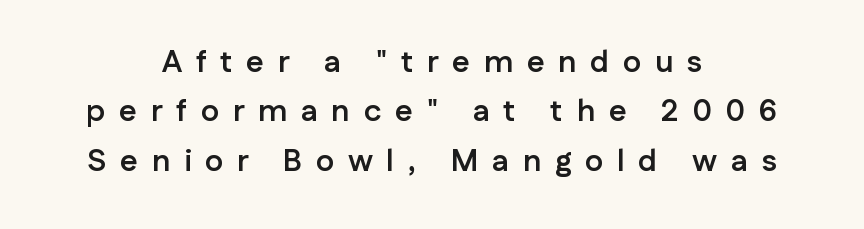
Q: Is the text bold? A: Yes.
Q: Is the text italic (slanted)? A: No, it is upright.
Q: Is the typeface a serif or a sans-serif typeface? A: Sans-serif.
Q: Is the text underlined? A: No.
Q: How is the paragraph aligned? A: Centered.
Q: Is the spacing between letters normal or unusually wide? A: Unusually wide.
Q: Is the spacing between lines tight, normal or loose? A: Normal.
Q: Width (condensed, normal, or wide)? A: Normal.
Q: Stroke contrast? A: Low.
Q: x-height? A: Medium.
Q: Monospaced? A: No.
